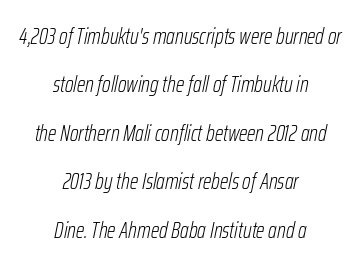
Q: Is the text bold? A: No.
Q: Is the text italic (slanted)? A: Yes, it leans right by about 12 degrees.
Q: Is the text underlined? A: No.
Q: How is the paragraph aligned? A: Centered.
Q: Is the spacing between letters normal or unusually wide? A: Normal.
Q: Is the spacing between lines tight, normal or loose? A: Loose.
